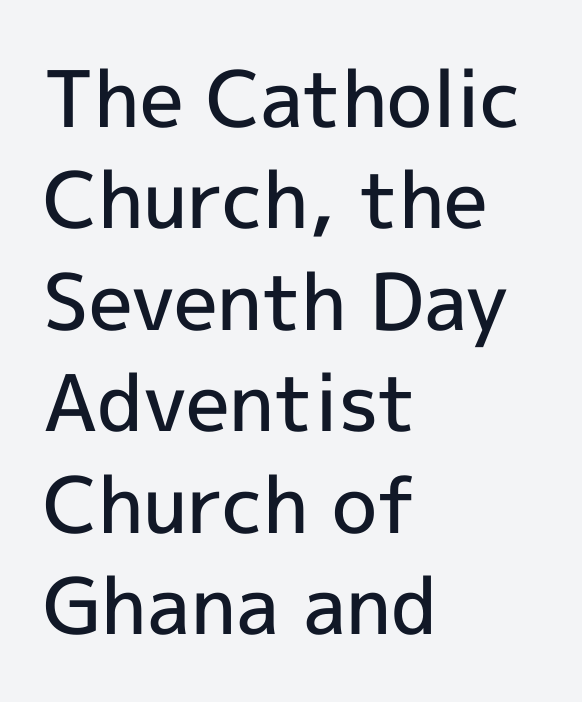
{"serif": "no", "italic": "no", "bold": "semi", "weight": "semibold", "width": "normal", "x_height": "medium", "monospaced": "no", "underline": "no", "align": "left", "line_spacing": "normal", "line_spacing_ratio": 1.3, "letter_spacing": "normal", "letter_spacing_em": 0.0, "glyph_px": 78}
